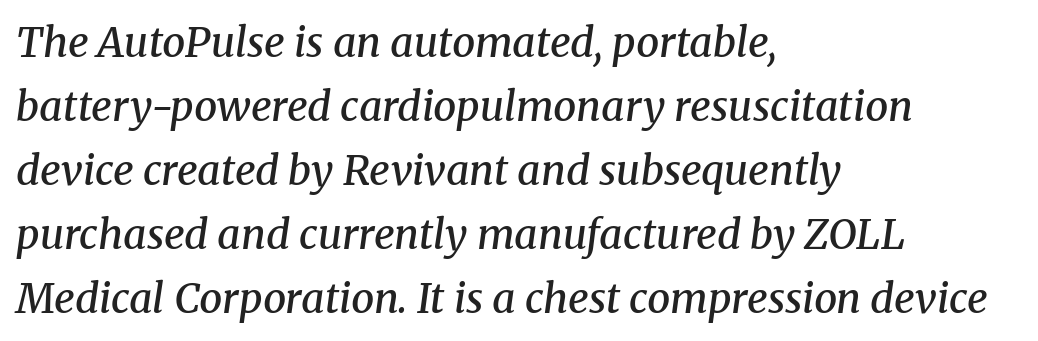
Q: Is the text bold? A: Semi-bold.
Q: Is the text italic (slanted)? A: Yes, it leans right by about 8 degrees.
Q: Is the typeface a serif or a sans-serif typeface? A: Serif.
Q: Is the text underlined? A: No.
Q: How is the paragraph aligned? A: Left-aligned.
Q: Is the spacing between letters normal or unusually wide? A: Normal.
Q: Is the spacing between lines tight, normal or loose? A: Normal.
Q: Width (condensed, normal, or wide)? A: Normal.
Q: Stroke contrast? A: Medium.
Q: x-height? A: Medium.
Q: Monospaced? A: No.
